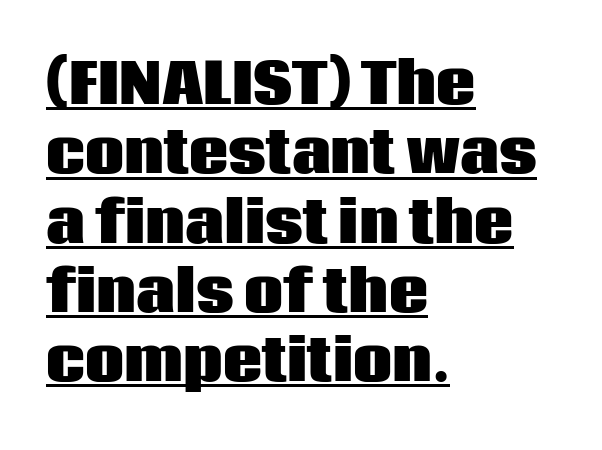
Q: Is the text bold? A: Yes.
Q: Is the text italic (slanted)? A: No, it is upright.
Q: Is the typeface a serif or a sans-serif typeface? A: Sans-serif.
Q: Is the text underlined? A: Yes.
Q: How is the paragraph aligned? A: Left-aligned.
Q: Is the spacing between letters normal or unusually wide? A: Normal.
Q: Is the spacing between lines tight, normal or loose? A: Normal.
Q: Width (condensed, normal, or wide)? A: Normal.
Q: Stroke contrast? A: Low.
Q: x-height? A: Large.
Q: Monospaced? A: No.
